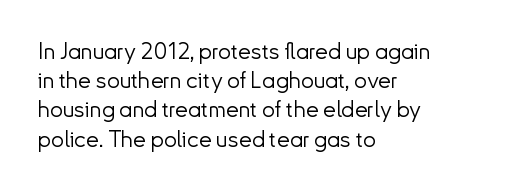
Nothing unusual about the tracking: characters are spaced as the font intends. Caption: multi-line text, flush left, ragged right. How would I describe the line gaps? Plain and ordinary. Unbolded letterforms with no extra heft.
